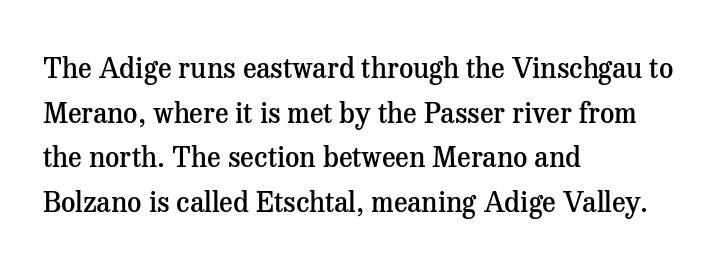
The image shows 28 px semibold serif type, upright; set left-aligned, normal line spacing (1.59x), normal letter spacing, not underlined; medium stroke contrast and a medium x-height.
